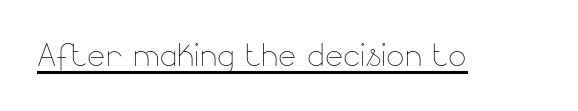
Q: Is the text bold? A: No.
Q: Is the text italic (slanted)? A: No, it is upright.
Q: Is the text underlined? A: Yes.
Q: Is the spacing between letters normal or unusually wide? A: Normal.
Q: Width (condensed, normal, or wide)? A: Normal.
Q: Stroke contrast? A: Low.
Q: x-height? A: Small.
Q: Monospaced? A: No.
